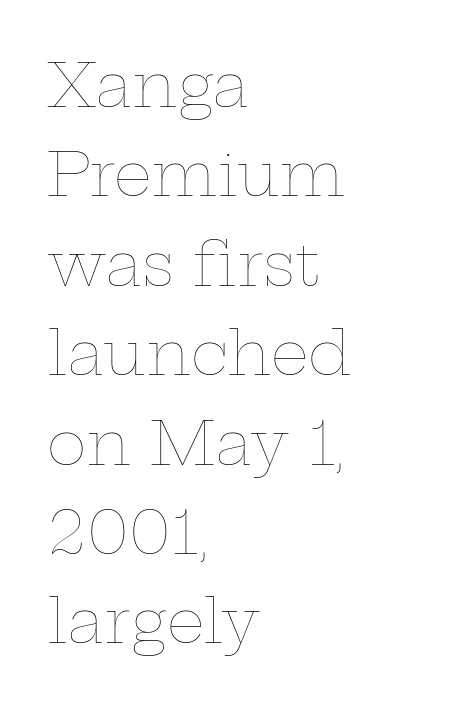
Quick note: underline off. Which margin do the lines hug? The left one — the right edge is uneven. The lettering holds an erect, upright posture throughout. Tracking value appears to be zero — textbook default spacing.
